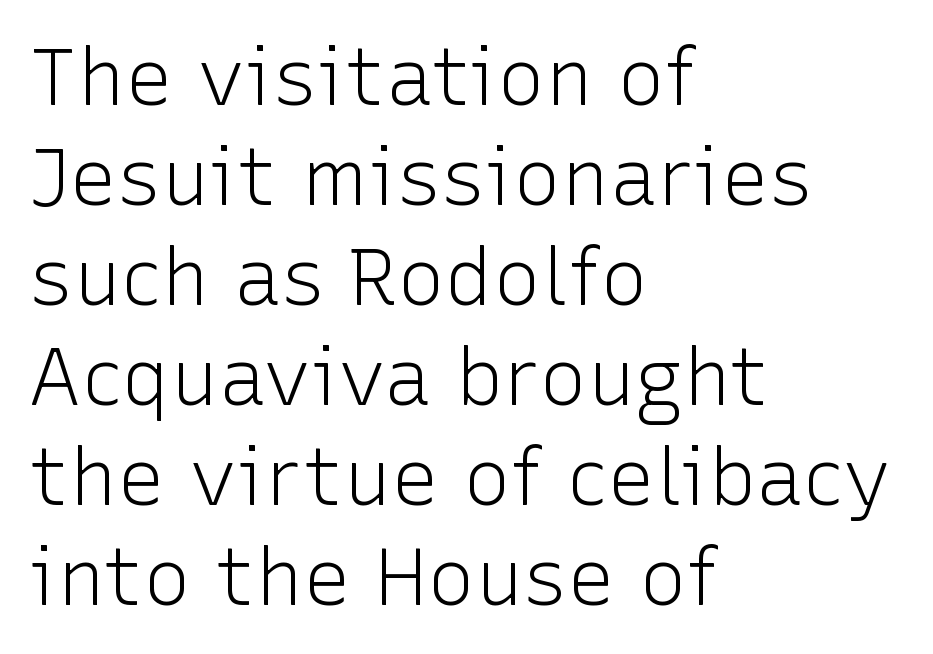
Q: Is the text bold? A: No.
Q: Is the text italic (slanted)? A: No, it is upright.
Q: Is the typeface a serif or a sans-serif typeface? A: Sans-serif.
Q: Is the text underlined? A: No.
Q: How is the paragraph aligned? A: Left-aligned.
Q: Is the spacing between letters normal or unusually wide? A: Normal.
Q: Is the spacing between lines tight, normal or loose? A: Normal.
Q: Width (condensed, normal, or wide)? A: Normal.
Q: Stroke contrast? A: Low.
Q: x-height? A: Medium.
Q: Monospaced? A: No.
